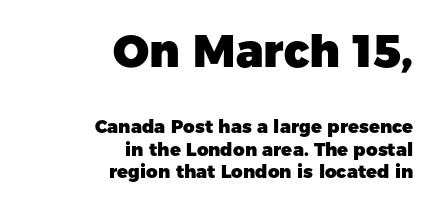
Nothing unusual about the tracking: characters are spaced as the font intends. This is the regular roman posture of the typeface. The specimen omits any rule beneath the text block's lines. Grotesque or geometric, the face here clearly has no serifs.
